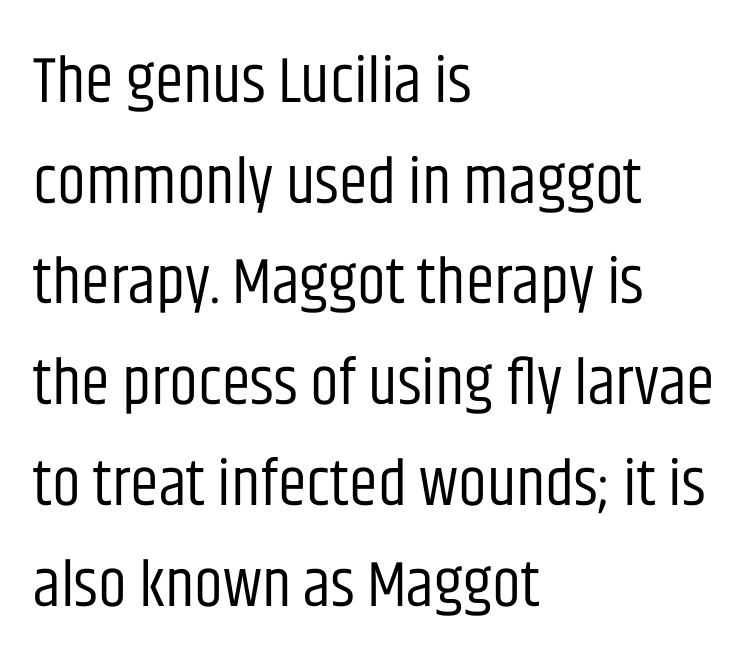
Q: Is the text bold? A: No.
Q: Is the text italic (slanted)? A: No, it is upright.
Q: Is the typeface a serif or a sans-serif typeface? A: Sans-serif.
Q: Is the text underlined? A: No.
Q: How is the paragraph aligned? A: Left-aligned.
Q: Is the spacing between letters normal or unusually wide? A: Normal.
Q: Is the spacing between lines tight, normal or loose? A: Normal.
Q: Width (condensed, normal, or wide)? A: Condensed.
Q: Stroke contrast? A: Low.
Q: x-height? A: Large.
Q: Monospaced? A: No.
